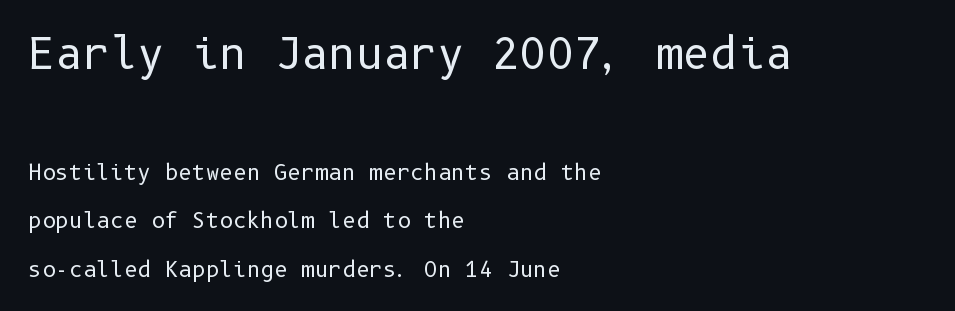
The image shows 42 px regular-weight sans-serif type, upright; set left-aligned, loose line spacing (2.31x), normal letter spacing, not underlined; the first (top) block is 2.0x larger; low stroke contrast and a medium x-height.
